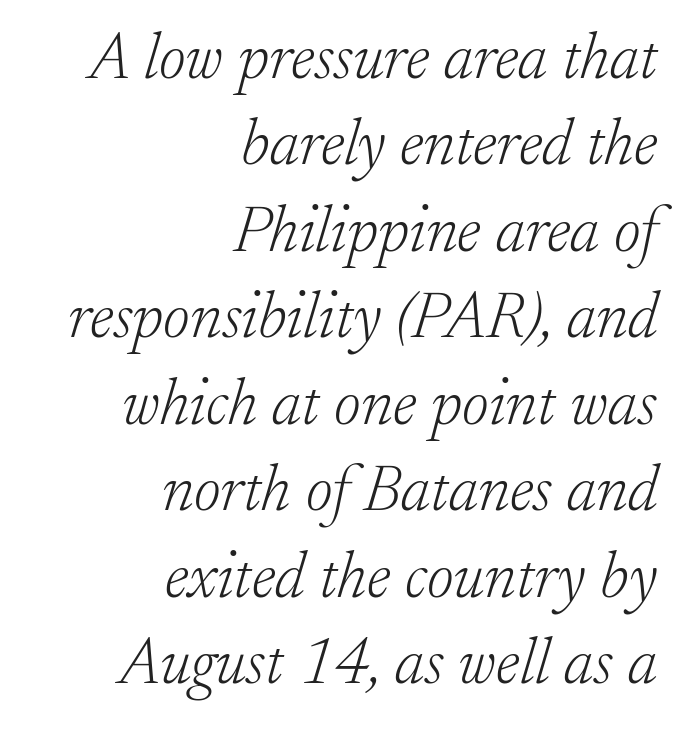
This sample uses plain, unmodified letter spacing. You could not count columns in this text — the font is proportionally spaced. Summary of weight: not heavy and not bold. Classification — serif.
